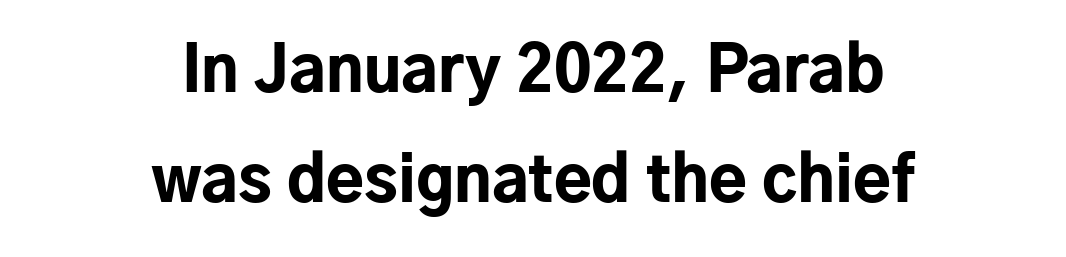
{"serif": "no", "italic": "no", "bold": "yes", "weight": "bold", "width": "normal", "stroke_contrast": "low", "x_height": "medium", "monospaced": "no", "underline": "no", "align": "center", "line_spacing_ratio": 1.77, "letter_spacing": "normal", "letter_spacing_em": 0.0, "glyph_px": 62}
